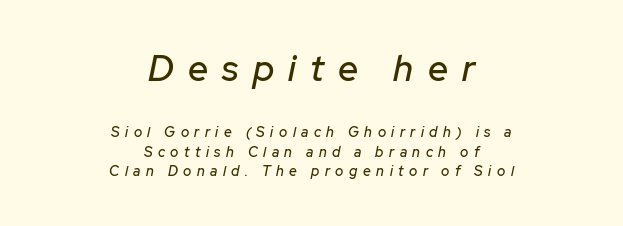
Q: Is the text italic (slanted)? A: Yes, it leans right by about 12 degrees.
Q: Is the text underlined? A: No.
Q: How is the paragraph aligned? A: Centered.
Q: Is the spacing between letters normal or unusually wide? A: Unusually wide.
Q: Is the spacing between lines tight, normal or loose? A: Normal.
Q: Which block of text is set in a larger size, the first (top) or the second (bottom)? A: The first (top) one.
Q: Width (condensed, normal, or wide)? A: Normal.
Q: Stroke contrast? A: Low.
Q: x-height? A: Medium.
Q: Monospaced? A: No.
